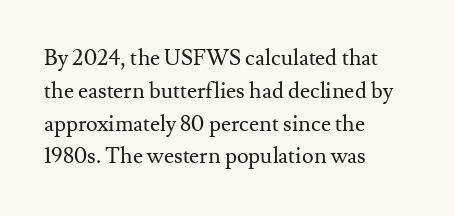
Q: Is the text bold? A: No.
Q: Is the text italic (slanted)? A: No, it is upright.
Q: Is the text underlined? A: No.
Q: How is the paragraph aligned? A: Left-aligned.
Q: Is the spacing between letters normal or unusually wide? A: Normal.
Q: Is the spacing between lines tight, normal or loose? A: Normal.
